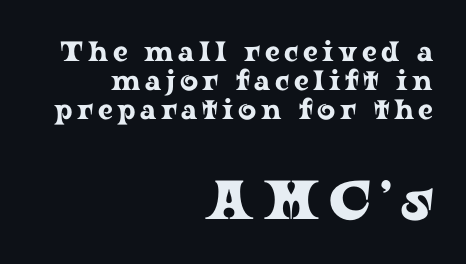
The image shows 55 px wide serif type, upright; set right-aligned, tight line spacing (1.04x), not underlined; the second (bottom) block is 1.96x larger; low stroke contrast and a medium x-height.
